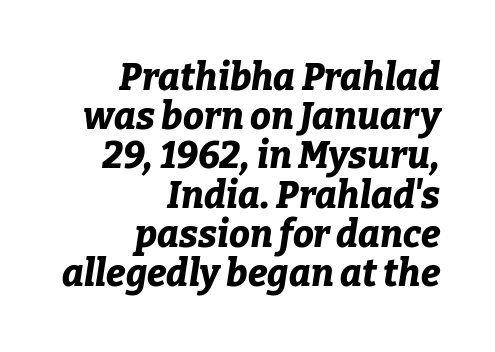
{"italic": "yes", "lean": "right", "slant_degrees": 9, "bold": "yes", "weight": "bold", "width": "normal", "stroke_contrast": "low", "x_height": "medium", "monospaced": "no", "underline": "no", "align": "right", "line_spacing": "tight", "line_spacing_ratio": 1.06, "letter_spacing": "normal", "letter_spacing_em": 0.0, "glyph_px": 37}
